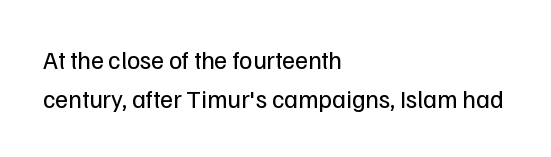
Notice how descenders clear the ascenders below comfortably — that's standard leading. Posture: vertical. Letter spacing: default. This rendering uses left alignment, leaving the right contour irregular.
